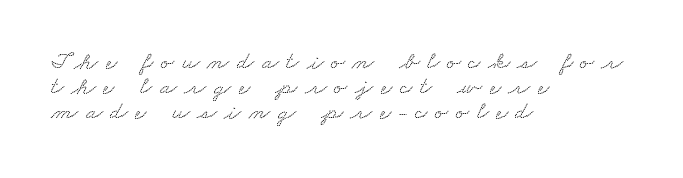
Underlining? Definitely not there. Caption: expanded tracking, letters set apart. If you drew a ruler down the left edge, every line would touch it. These lines huddle together more closely than default settings would place them.
